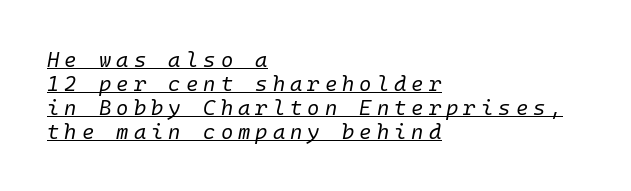
{"italic": "yes", "lean": "right", "slant_degrees": 10, "bold": "no", "underline": "yes", "align": "left", "line_spacing": "tight", "line_spacing_ratio": 1.14, "letter_spacing": "wide", "letter_spacing_em": 0.24, "glyph_px": 21}
